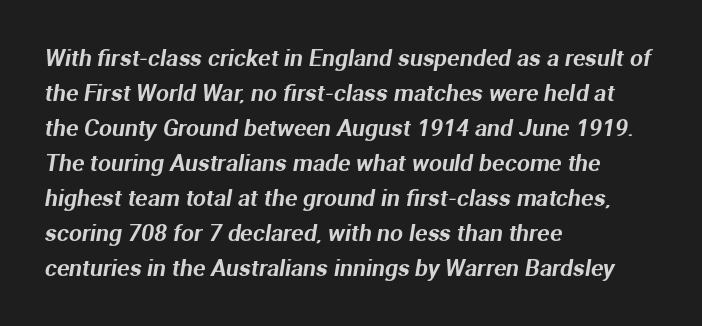
Line starts are locked; line ends wander. Summary of vertical rhythm: regular, with standard interline spacing. What stands out about the letter spacing? Nothing — it is the standard amount. Each row of text sits above clean, open space.
